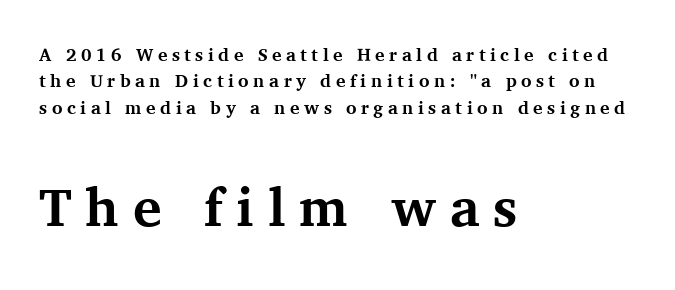
Q: Is the text bold? A: Yes.
Q: Is the text italic (slanted)? A: No, it is upright.
Q: Is the typeface a serif or a sans-serif typeface? A: Serif.
Q: Is the text underlined? A: No.
Q: How is the paragraph aligned? A: Left-aligned.
Q: Is the spacing between letters normal or unusually wide? A: Unusually wide.
Q: Is the spacing between lines tight, normal or loose? A: Normal.
Q: Which block of text is set in a larger size, the first (top) or the second (bottom)? A: The second (bottom) one.
Q: Width (condensed, normal, or wide)? A: Normal.
Q: Stroke contrast? A: Medium.
Q: x-height? A: Medium.
Q: Monospaced? A: No.
